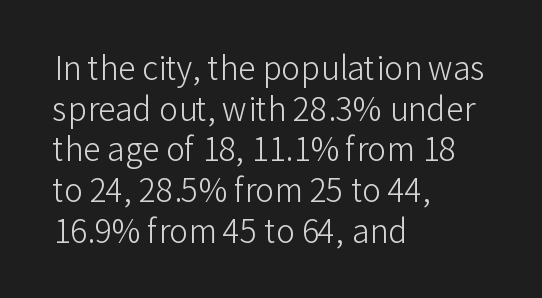
The image shows 32 px light sans-serif type, upright; set left-aligned, normal line spacing (1.27x), normal letter spacing, not underlined; low stroke contrast and a medium x-height.
